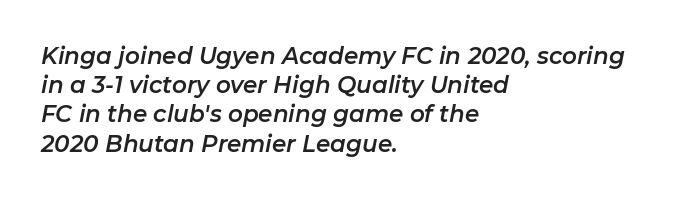
The image shows 23 px text type, italic (leaning right); set left-aligned, normal line spacing (1.27x), normal letter spacing, not underlined.
